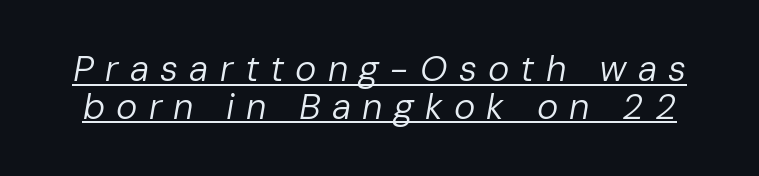
The image shows 36 px regular-weight type, italic (leaning right); set tight line spacing (1.05x), unusually wide letter spacing (+0.31 em), underlined; low stroke contrast and a medium x-height.
